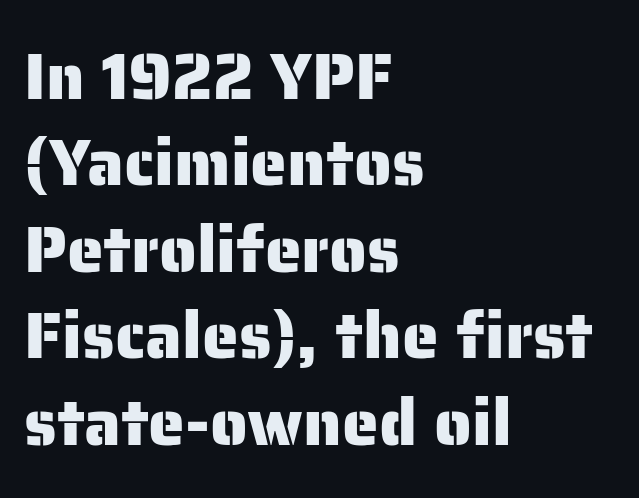
The image shows 66 px sans-serif type, upright; set left-aligned, normal line spacing (1.31x), normal letter spacing, not underlined; low stroke contrast and a medium x-height.
